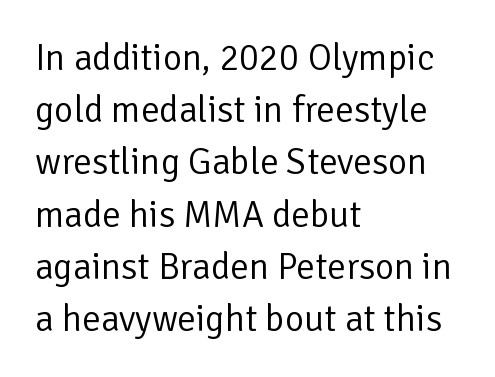
Spacing verdict: proportional, widths tailored to each character. Beneath every word, the page is bare. This sample uses an upright cut, with every glyph sitting square on the baseline. Summary of vertical rhythm: regular, with standard interline spacing.
